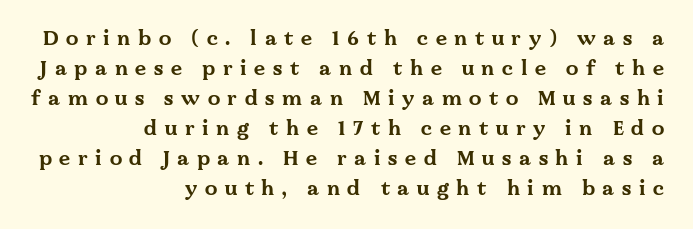
Q: Is the text bold? A: Yes.
Q: Is the text italic (slanted)? A: No, it is upright.
Q: Is the text underlined? A: No.
Q: How is the paragraph aligned? A: Right-aligned.
Q: Is the spacing between letters normal or unusually wide? A: Unusually wide.
Q: Is the spacing between lines tight, normal or loose? A: Normal.
